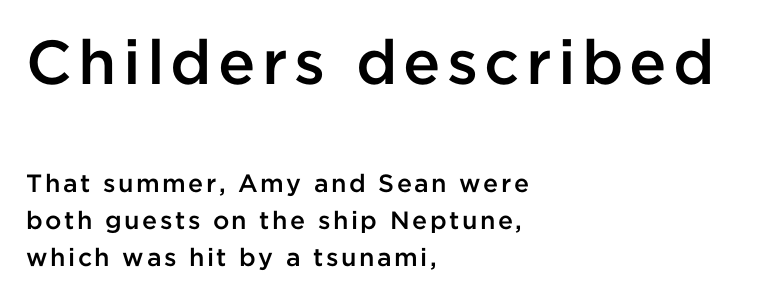
{"serif": "no", "italic": "no", "bold": "semi", "weight": "semibold", "width": "normal", "stroke_contrast": "low", "x_height": "medium", "monospaced": "no", "underline": "no", "align": "left", "line_spacing": "normal", "line_spacing_ratio": 1.49, "larger_block": "first", "size_ratio": 2.48, "glyph_px": 62}
